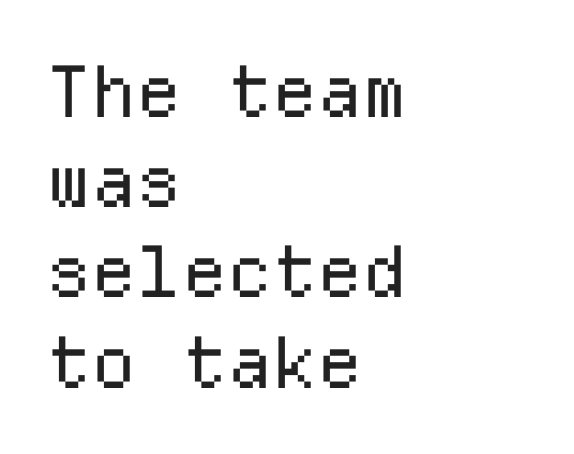
Q: Is the text bold? A: No.
Q: Is the text italic (slanted)? A: No, it is upright.
Q: Is the typeface a serif or a sans-serif typeface? A: Sans-serif.
Q: Is the text underlined? A: No.
Q: How is the paragraph aligned? A: Left-aligned.
Q: Is the spacing between letters normal or unusually wide? A: Normal.
Q: Is the spacing between lines tight, normal or loose? A: Normal.
Q: Width (condensed, normal, or wide)? A: Normal.
Q: Stroke contrast? A: Low.
Q: x-height? A: Medium.
Q: Monospaced? A: Yes.
